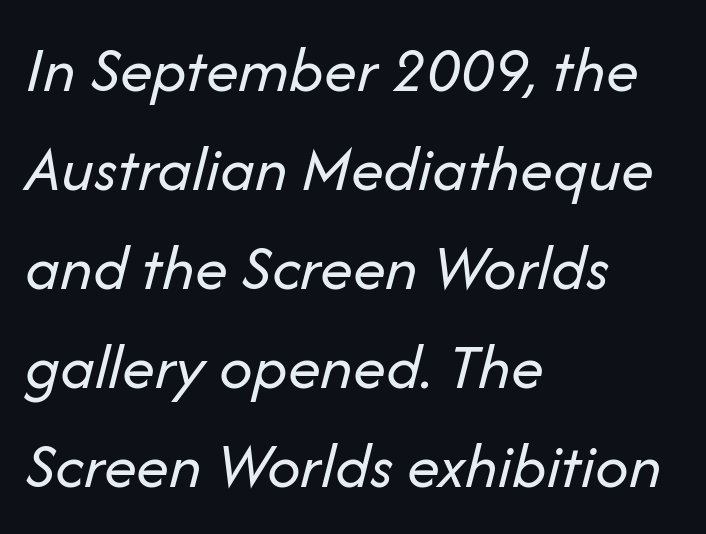
The image shows 66 px regular-weight type, italic (leaning right); set left-aligned, normal line spacing (1.5x), normal letter spacing, not underlined; low stroke contrast and a medium x-height.
